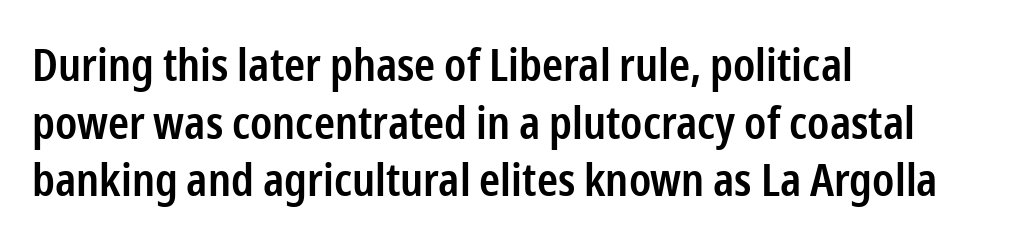
{"serif": "no", "italic": "no", "bold": "semi", "weight": "semibold", "width": "condensed", "stroke_contrast": "low", "x_height": "medium", "monospaced": "no", "underline": "no", "align": "left", "line_spacing": "normal", "line_spacing_ratio": 1.28, "letter_spacing": "normal", "letter_spacing_em": 0.0, "glyph_px": 45}
